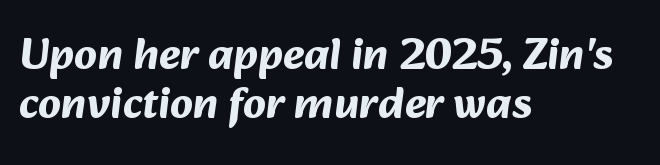
{"serif": "no", "bold": "yes", "weight": "bold", "width": "normal", "stroke_contrast": "medium", "x_height": "medium", "monospaced": "no", "underline": "no", "align": "left", "line_spacing": "tight", "line_spacing_ratio": 1.09, "letter_spacing": "normal", "letter_spacing_em": 0.0, "glyph_px": 45}
